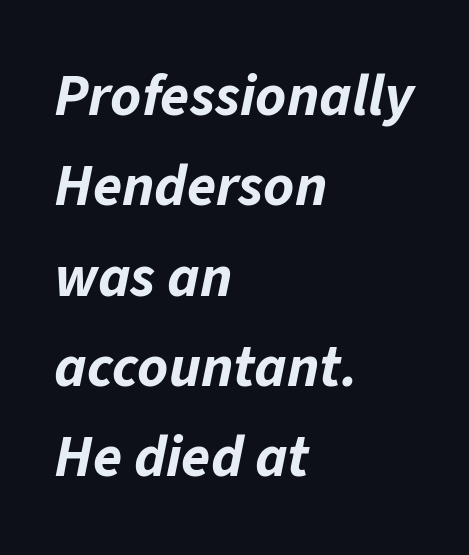
{"italic": "yes", "lean": "right", "slant_degrees": 11, "bold": "yes", "weight": "bold", "width": "normal", "stroke_contrast": "low", "x_height": "medium", "monospaced": "no", "underline": "no", "align": "left", "line_spacing": "normal", "line_spacing_ratio": 1.53, "letter_spacing": "normal", "letter_spacing_em": 0.0, "glyph_px": 59}
